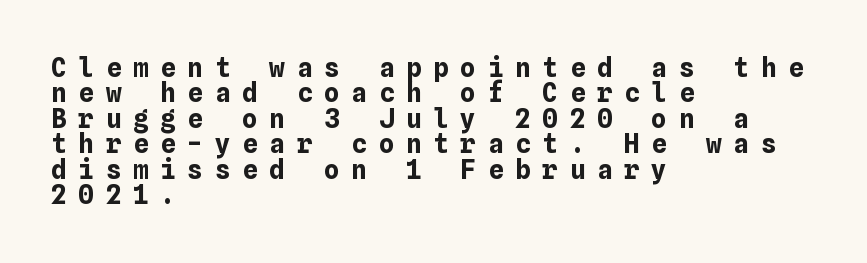
{"italic": "no", "bold": "yes", "underline": "no", "align": "left", "line_spacing": "tight", "line_spacing_ratio": 0.98, "letter_spacing": "wide", "letter_spacing_em": 0.45, "glyph_px": 26}
